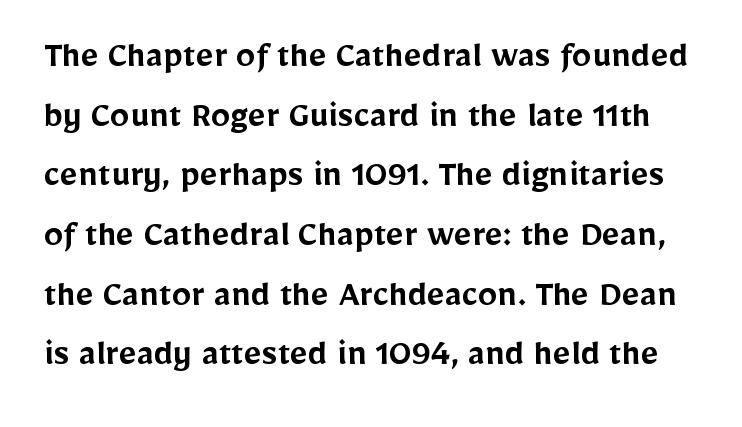
The image shows 39 px semibold sans-serif type, upright; set normal line spacing (1.53x), normal letter spacing, not underlined; low stroke contrast and a medium x-height.
